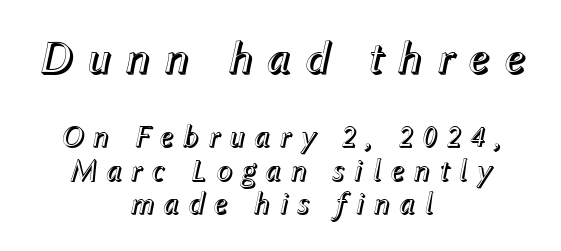
Notice how the stems are inclined rather than vertical — that's the hallmark of italics. The space beneath each line is pristine and unruled. Leading: reduced. This sample uses expanded letter spacing, leaving extra air between glyphs.
